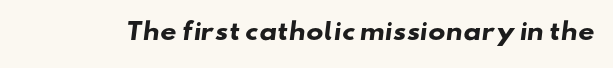
Compared with typical body copy, the letter spacing here is the same. A bare baseline throughout the passage. Chunky letters — that's bold for sure.
